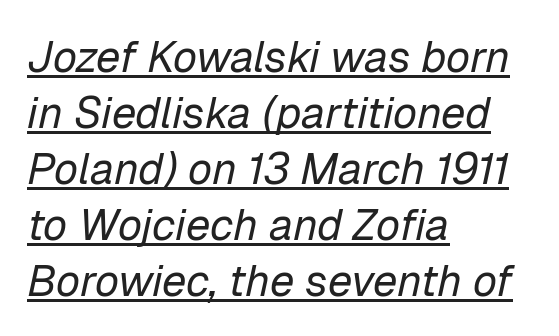
The image shows 44 px regular-weight type, italic (leaning right); set left-aligned, normal line spacing (1.27x), normal letter spacing, underlined; low stroke contrast and a medium x-height.
